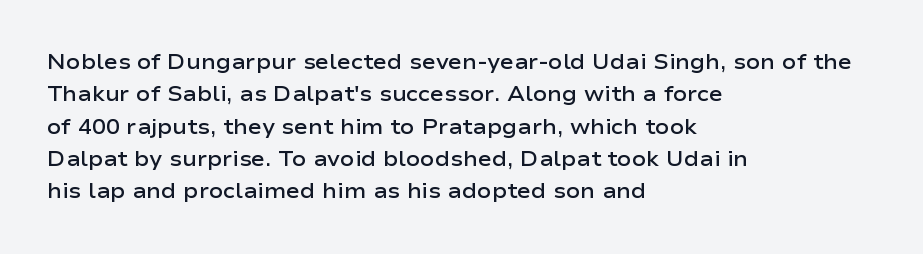
{"italic": "no", "bold": "semi", "underline": "no", "align": "left", "line_spacing": "normal", "line_spacing_ratio": 1.54, "letter_spacing": "normal", "letter_spacing_em": 0.0, "glyph_px": 21}
